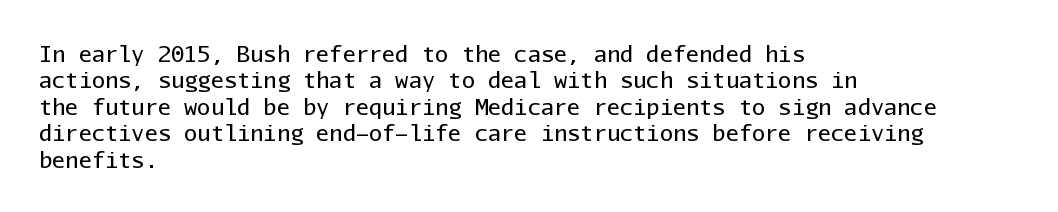
This sample uses an upright cut, with every glyph sitting square on the baseline. Underlining? Definitely not there. Heaviness? Minimal to ordinary, like unemphasized prose. Short note: letters normally spaced. Where is the straight margin? On the left.
